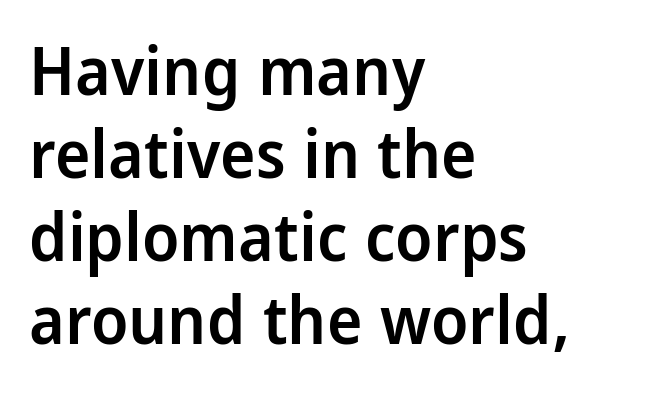
A typesetter would call this zero additional tracking. Italic? Not at all — the glyphs are vertical. Layout note: lines flush left. This rendering features lettering with no underline.
